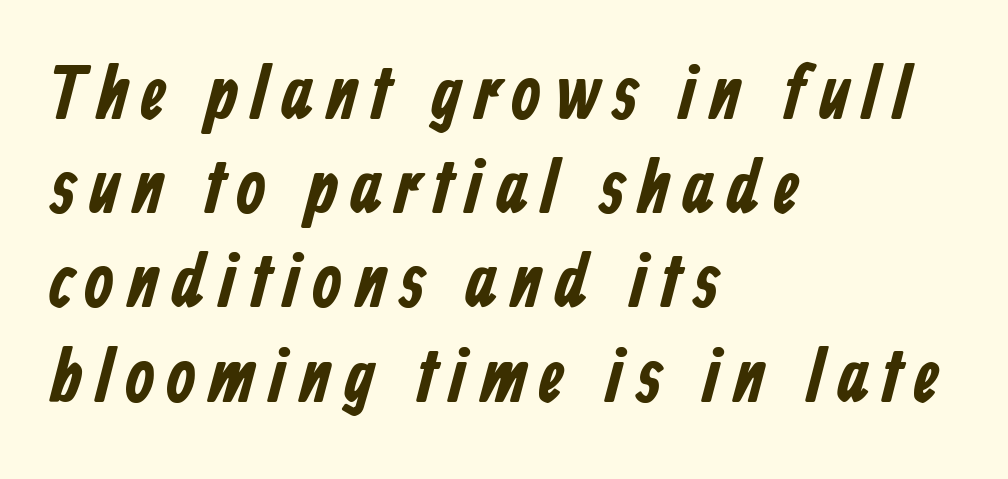
Q: Is the text bold? A: Yes.
Q: Is the typeface a serif or a sans-serif typeface? A: Sans-serif.
Q: Is the text underlined? A: No.
Q: How is the paragraph aligned? A: Left-aligned.
Q: Width (condensed, normal, or wide)? A: Condensed.
Q: Stroke contrast? A: Low.
Q: x-height? A: Medium.
Q: Monospaced? A: No.
